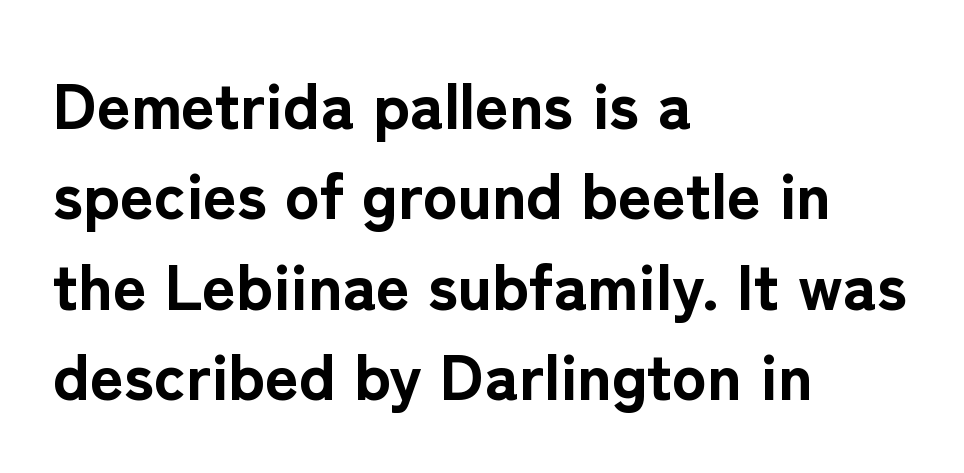
The image shows 65 px bold sans-serif type, upright; set left-aligned, normal line spacing (1.39x), normal letter spacing, not underlined; low stroke contrast and a medium x-height.
